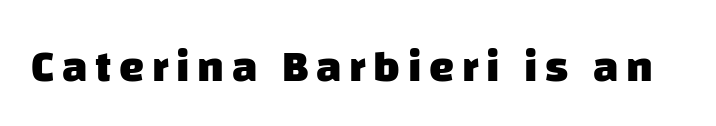
The image shows 45 px heavy sans-serif type; set not underlined; low stroke contrast and a large x-height.
